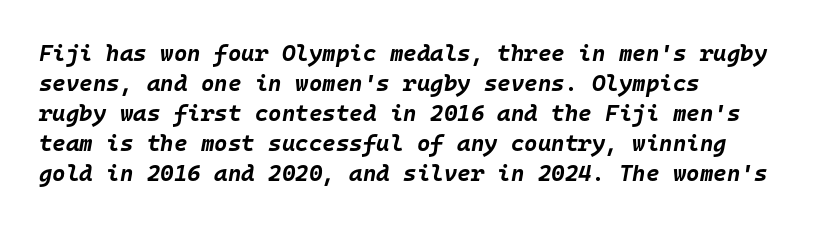
The image shows 23 px bold type, italic (leaning right); set left-aligned, normal line spacing (1.3x), normal letter spacing, not underlined.
